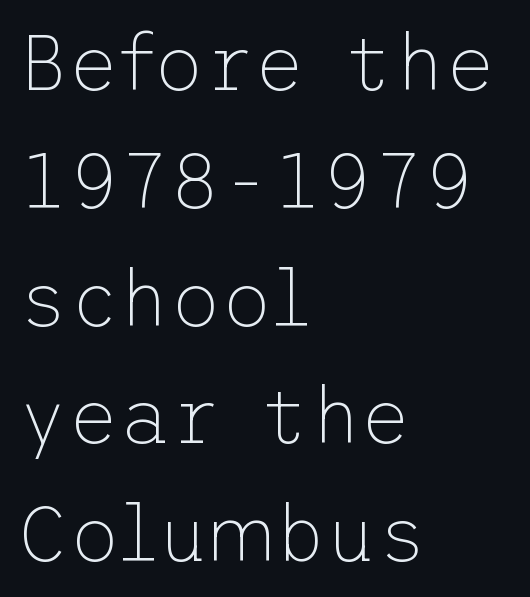
Q: Is the text bold? A: No.
Q: Is the text italic (slanted)? A: No, it is upright.
Q: Is the typeface a serif or a sans-serif typeface? A: Sans-serif.
Q: Is the text underlined? A: No.
Q: How is the paragraph aligned? A: Left-aligned.
Q: Is the spacing between letters normal or unusually wide? A: Normal.
Q: Is the spacing between lines tight, normal or loose? A: Normal.
Q: Width (condensed, normal, or wide)? A: Normal.
Q: Stroke contrast? A: Low.
Q: x-height? A: Medium.
